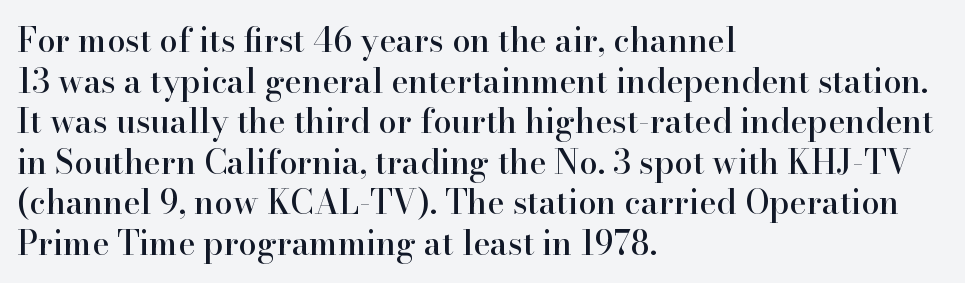
Q: Is the text italic (slanted)? A: No, it is upright.
Q: Is the typeface a serif or a sans-serif typeface? A: Serif.
Q: Is the text underlined? A: No.
Q: How is the paragraph aligned? A: Left-aligned.
Q: Is the spacing between letters normal or unusually wide? A: Normal.
Q: Width (condensed, normal, or wide)? A: Normal.
Q: Stroke contrast? A: High.
Q: x-height? A: Small.
Q: Monospaced? A: No.
